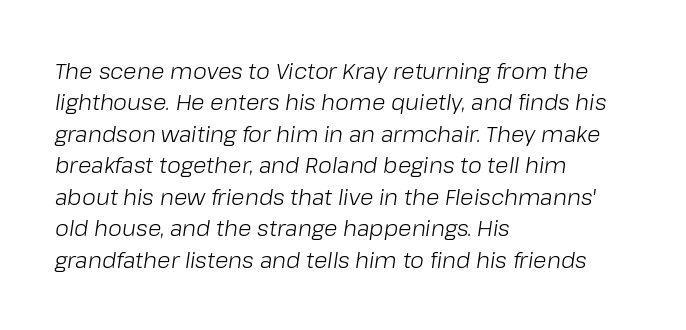
Q: Is the text bold? A: No.
Q: Is the text italic (slanted)? A: Yes, it leans right by about 8 degrees.
Q: Is the text underlined? A: No.
Q: How is the paragraph aligned? A: Left-aligned.
Q: Is the spacing between letters normal or unusually wide? A: Normal.
Q: Is the spacing between lines tight, normal or loose? A: Normal.
